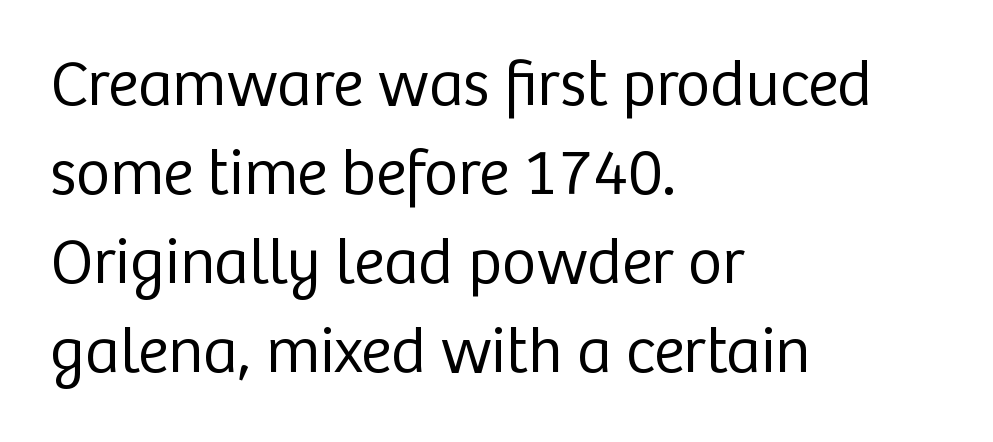
{"serif": "no", "italic": "no", "bold": "no", "weight": "regular", "width": "normal", "stroke_contrast": "low", "x_height": "medium", "monospaced": "no", "underline": "no", "align": "left", "line_spacing": "normal", "line_spacing_ratio": 1.37, "letter_spacing": "normal", "letter_spacing_em": 0.0, "glyph_px": 65}
